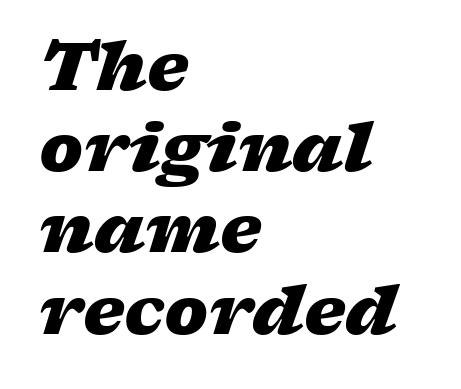
You could not count columns in this text — the font is proportionally spaced. Underline: absent. Horizontally, the lines are justified to the leading edge only. Default kerning and tracking; the words read as compact shapes. The font is running at its bold setting.
